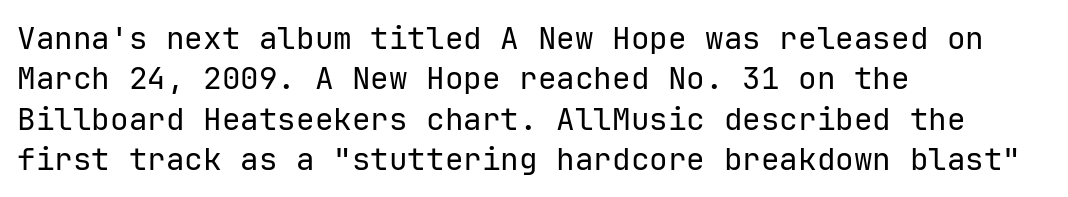
The image shows 31 px regular-weight sans-serif type, upright, monospaced; set left-aligned, normal line spacing (1.3x), normal letter spacing, not underlined; low stroke contrast and a medium x-height.
